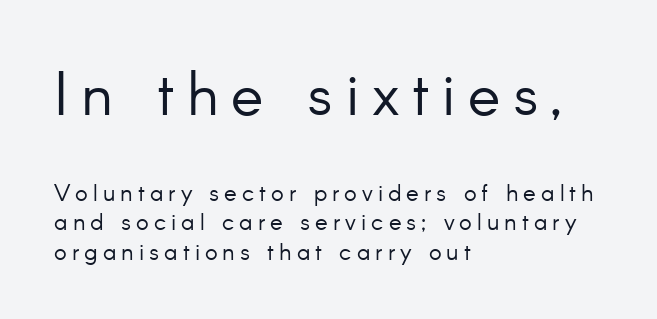
{"serif": "no", "italic": "no", "bold": "no", "weight": "light", "width": "normal", "stroke_contrast": "low", "x_height": "small", "monospaced": "no", "underline": "no", "align": "left", "line_spacing_ratio": 1.22, "letter_spacing": "wide", "letter_spacing_em": 0.21, "larger_block": "first", "size_ratio": 2.54, "glyph_px": 61}
